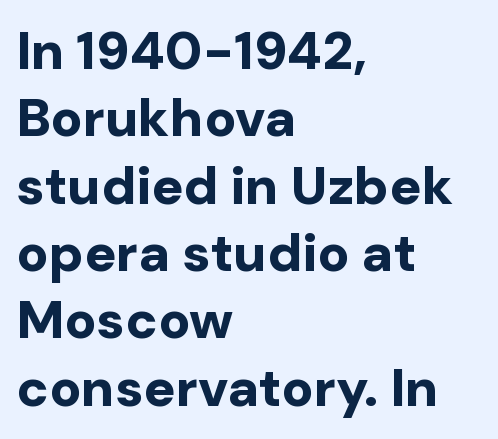
Normally led — the rows are evenly, conventionally spaced. This is sans-serif lettering, the kind often seen on screens and signage. The passage shown is typed in a proportional face where columns would drift. Typeset ragged right — the left edge is the straight one.
